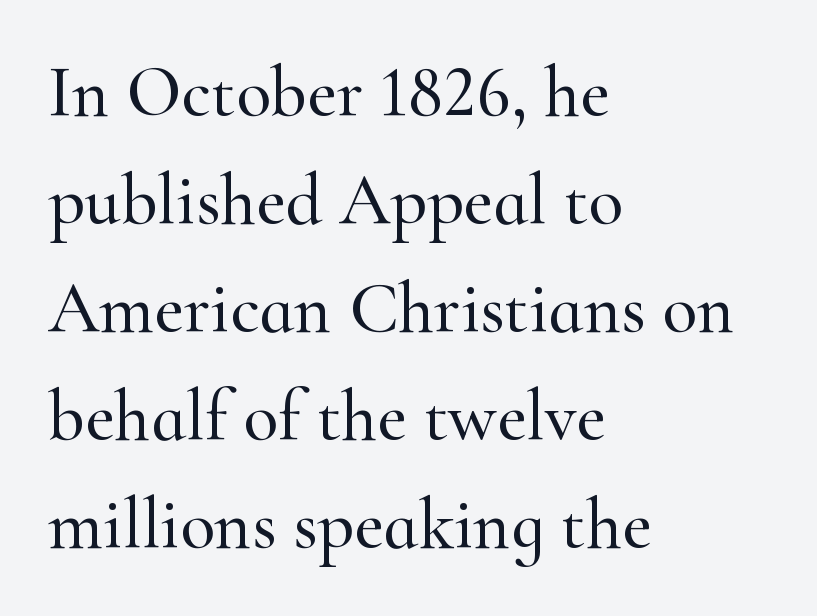
These lines are composed in type with serifs. All the whitespace from short lines collects on the right. Whoever set this chose a conventional vertical rhythm. Notice how the stems are strictly vertical — no italics here.
